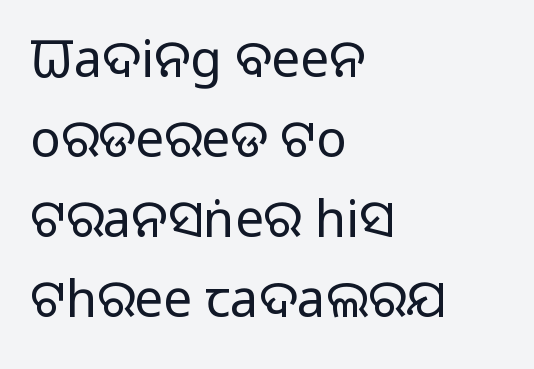
The image shows 51 px regular-weight sans-serif type, upright; set left-aligned, normal line spacing (1.57x), normal letter spacing, not underlined; low stroke contrast and a large x-height.
